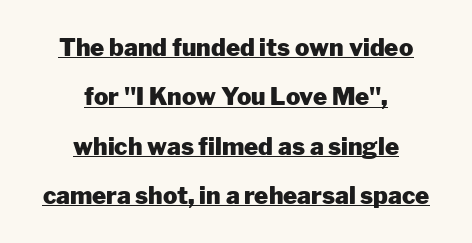
The image shows 24 px bold type, upright; set centered, loose line spacing (2.06x), normal letter spacing, underlined.
